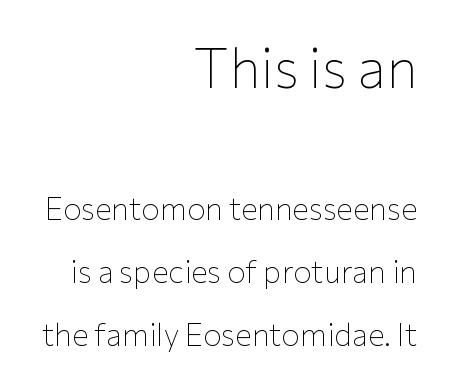
The image shows 55 px thin sans-serif type, upright; set right-aligned, loose line spacing (2.03x), normal letter spacing, not underlined; the first (top) block is 1.77x larger; low stroke contrast and a medium x-height.
